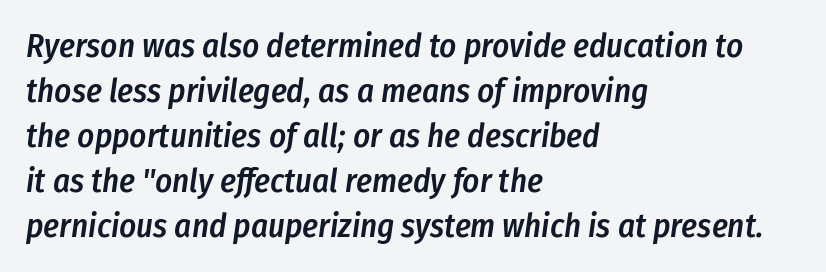
The image shows 33 px semibold, condensed type, italic (leaning right); set left-aligned, normal line spacing (1.36x), normal letter spacing, not underlined; low stroke contrast and a medium x-height.
